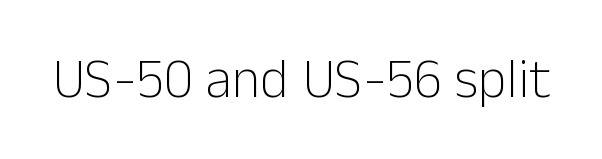
The image shows 55 px light sans-serif type, upright; set normal letter spacing, not underlined; low stroke contrast and a medium x-height.
